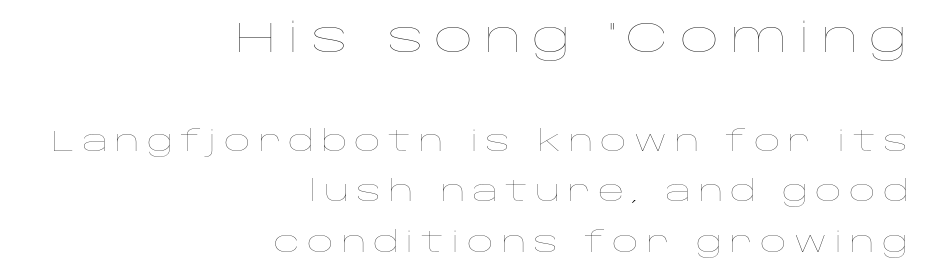
{"italic": "no", "bold": "no", "weight": "thin", "width": "wide", "stroke_contrast": "low", "x_height": "large", "monospaced": "no", "underline": "no", "align": "right", "line_spacing_ratio": 1.75, "letter_spacing": "wide", "letter_spacing_em": 0.24, "larger_block": "first", "size_ratio": 1.48, "glyph_px": 43}
